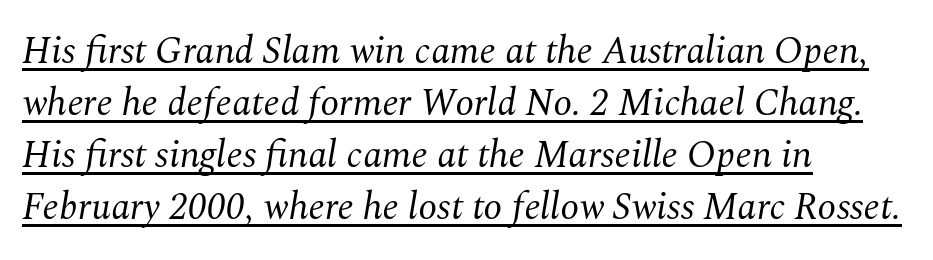
Q: Is the text bold? A: No.
Q: Is the text italic (slanted)? A: Yes, it leans right by about 10 degrees.
Q: Is the typeface a serif or a sans-serif typeface? A: Serif.
Q: Is the text underlined? A: Yes.
Q: How is the paragraph aligned? A: Left-aligned.
Q: Is the spacing between letters normal or unusually wide? A: Normal.
Q: Is the spacing between lines tight, normal or loose? A: Normal.
Q: Width (condensed, normal, or wide)? A: Normal.
Q: Stroke contrast? A: Medium.
Q: x-height? A: Medium.
Q: Monospaced? A: No.
